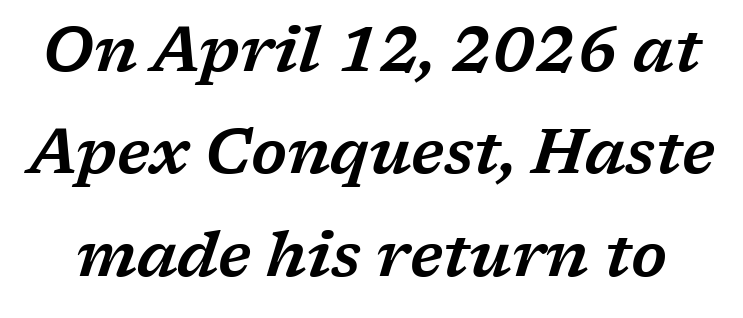
Q: Is the text italic (slanted)? A: Yes, it leans right by about 17 degrees.
Q: Is the typeface a serif or a sans-serif typeface? A: Serif.
Q: Is the text underlined? A: No.
Q: Is the spacing between letters normal or unusually wide? A: Normal.
Q: Is the spacing between lines tight, normal or loose? A: Normal.
Q: Width (condensed, normal, or wide)? A: Wide.
Q: Stroke contrast? A: Low.
Q: x-height? A: Medium.
Q: Monospaced? A: No.
